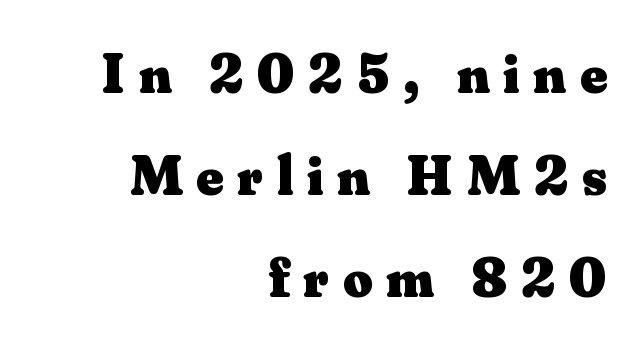
The image shows 57 px heavy serif type, upright; set right-aligned, line spacing 1.79x, unusually wide letter spacing (+0.24 em), not underlined; medium stroke contrast and a small x-height.
